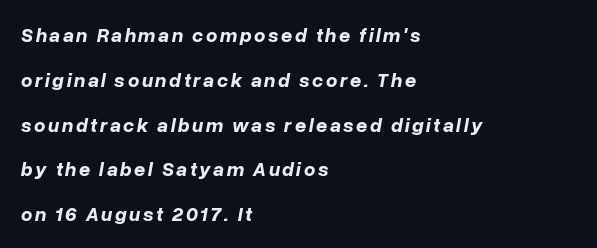
A student would call this left alignment; a typographer would say flush left, rag right. Characters are canted at an angle relative to the baseline's perpendicular. Unmarked baselines from the first word to the last. Does the leading feel generous? Absolutely, it's lavish. How heavy is the stroke? Heavy — this is a bold.
